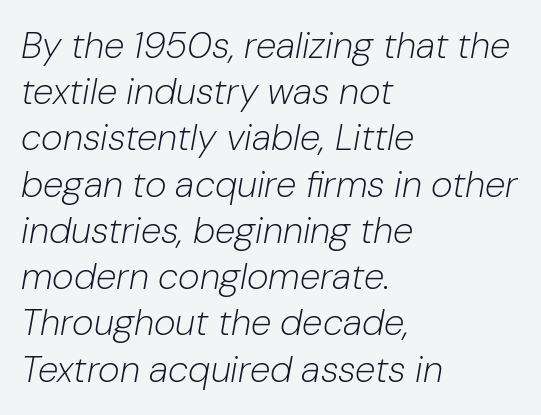
The image shows 37 px light type, italic (leaning right); set left-aligned, normal line spacing (1.25x), normal letter spacing, not underlined; low stroke contrast and a medium x-height.
